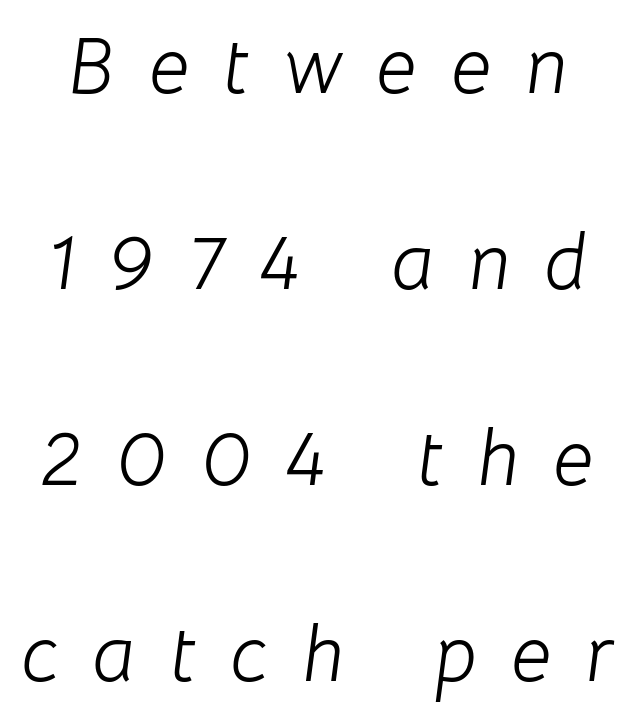
Q: Is the text bold? A: No.
Q: Is the text italic (slanted)? A: Yes, it leans right by about 8 degrees.
Q: Is the text underlined? A: No.
Q: Is the spacing between letters normal or unusually wide? A: Unusually wide.
Q: Is the spacing between lines tight, normal or loose? A: Loose.
Q: Width (condensed, normal, or wide)? A: Normal.
Q: Stroke contrast? A: Low.
Q: x-height? A: Medium.
Q: Monospaced? A: No.
